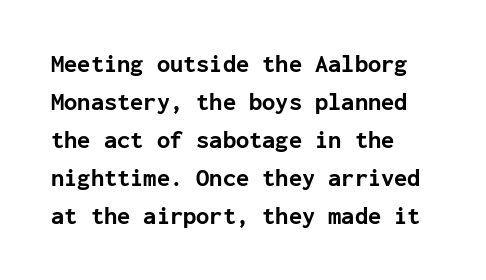
The image shows 24 px bold type, upright; set left-aligned, normal line spacing (1.58x), normal letter spacing, not underlined.
